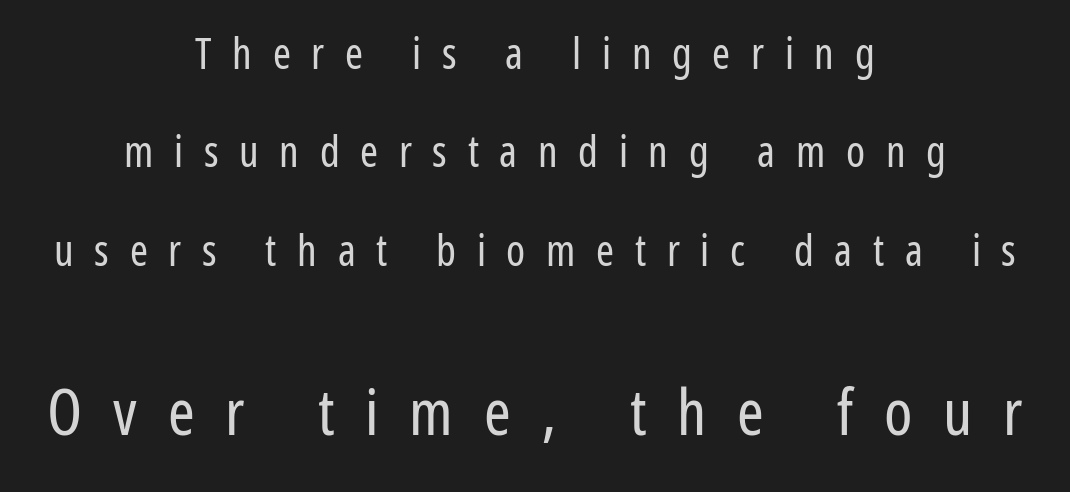
The image shows 64 px regular-weight, condensed sans-serif type, upright; set centered, loose line spacing (2.29x), unusually wide letter spacing (+0.48 em), not underlined; the second (bottom) block is 1.49x larger; low stroke contrast and a medium x-height.
